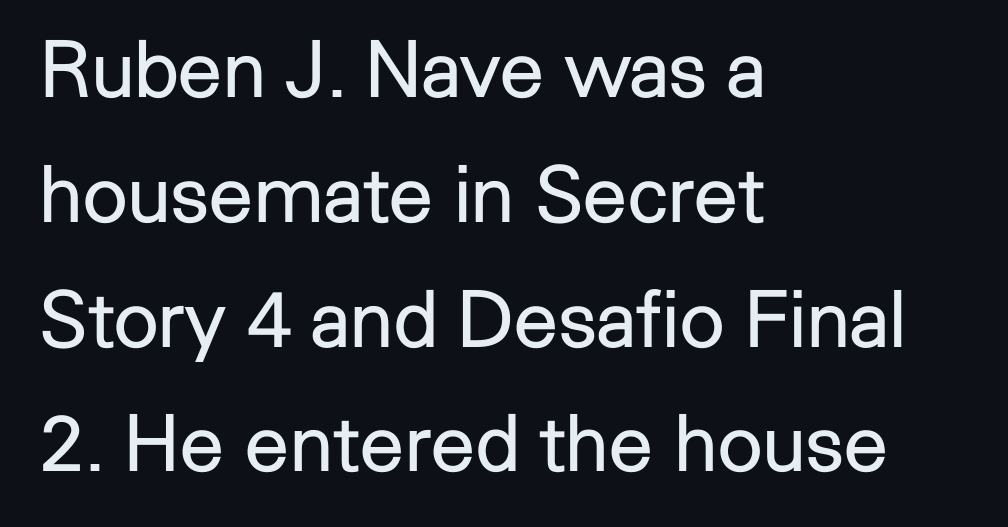
The image shows 79 px regular-weight sans-serif type, upright; set left-aligned, normal line spacing (1.58x), normal letter spacing, not underlined; low stroke contrast and a medium x-height.
